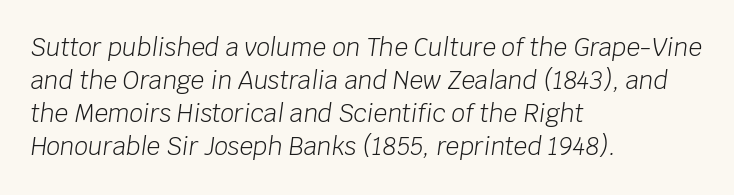
{"italic": "yes", "lean": "right", "slant_degrees": 8, "bold": "no", "underline": "no", "align": "left", "line_spacing": "normal", "line_spacing_ratio": 1.38, "letter_spacing": "normal", "letter_spacing_em": 0.0, "glyph_px": 24}
